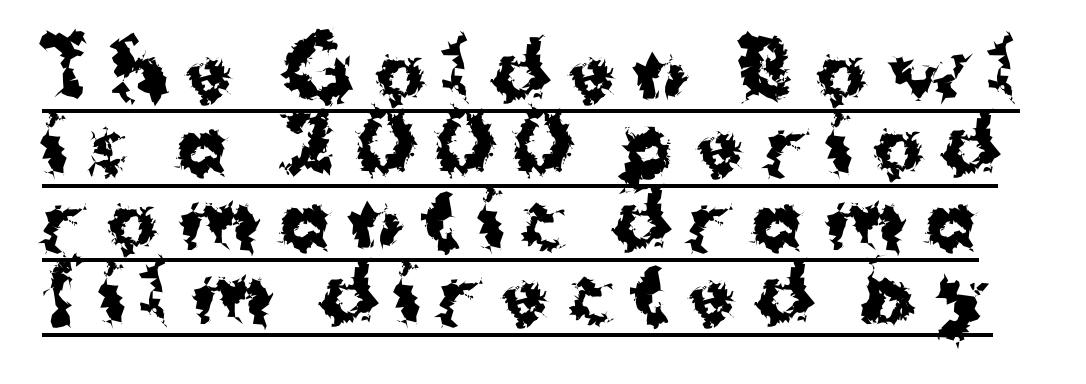
The image shows 76 px bold sans-serif type, upright; set tight line spacing (0.98x), unusually wide letter spacing (+0.26 em), underlined; medium stroke contrast and a medium x-height.
